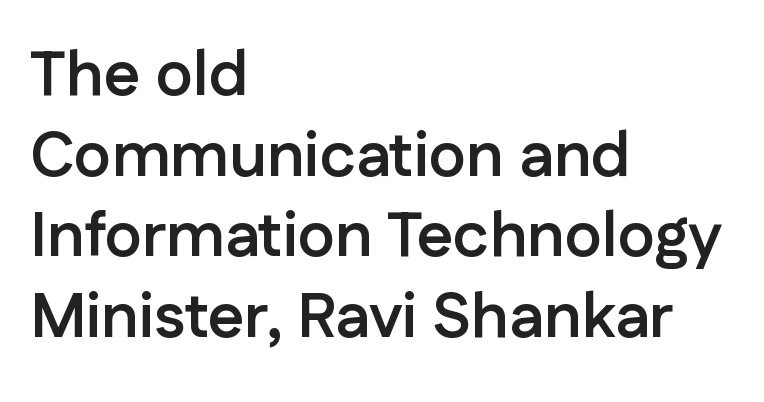
{"serif": "no", "italic": "no", "bold": "yes", "weight": "semibold", "width": "normal", "stroke_contrast": "low", "x_height": "medium", "monospaced": "no", "underline": "no", "align": "left", "line_spacing": "normal", "line_spacing_ratio": 1.28, "letter_spacing": "normal", "letter_spacing_em": 0.0, "glyph_px": 63}
